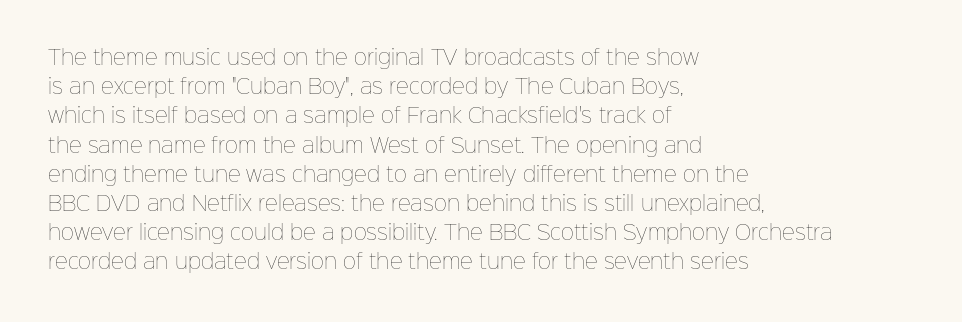
A normal amount of white space separates one row of letters from the next. The foot of each line stays bare and open. The ragged edge is on the right, which tells us the setting is flush left. This sample uses an upright cut, with every glyph sitting square on the baseline. No chunkiness to these letters — they're not bold. Does extra space separate the letters? No, they use regular spacing.
